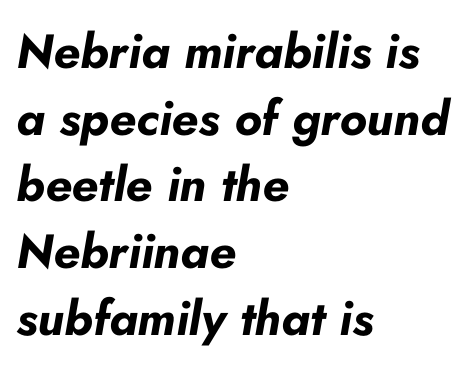
Q: Is the text bold? A: Yes.
Q: Is the text italic (slanted)? A: Yes, it leans right by about 10 degrees.
Q: Is the text underlined? A: No.
Q: How is the paragraph aligned? A: Left-aligned.
Q: Is the spacing between letters normal or unusually wide? A: Normal.
Q: Is the spacing between lines tight, normal or loose? A: Normal.
Q: Width (condensed, normal, or wide)? A: Normal.
Q: Stroke contrast? A: Low.
Q: x-height? A: Small.
Q: Monospaced? A: No.
